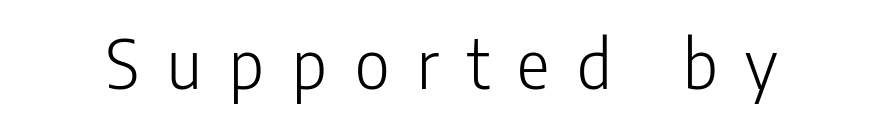
Q: Is the text bold? A: No.
Q: Is the text italic (slanted)? A: No, it is upright.
Q: Is the typeface a serif or a sans-serif typeface? A: Sans-serif.
Q: Is the text underlined? A: No.
Q: Is the spacing between letters normal or unusually wide? A: Unusually wide.
Q: Width (condensed, normal, or wide)? A: Condensed.
Q: Stroke contrast? A: Low.
Q: x-height? A: Medium.
Q: Monospaced? A: No.
